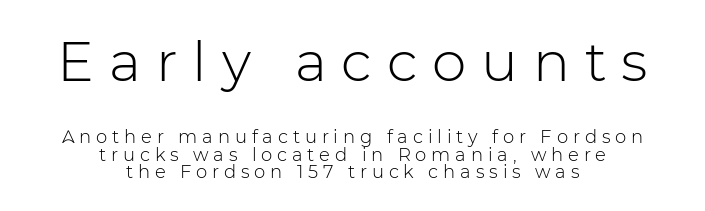
The image shows 55 px light sans-serif type, upright; set centered, tight line spacing (0.98x), unusually wide letter spacing (+0.27 em), not underlined; the first (top) block is 3.06x larger; low stroke contrast and a medium x-height.
